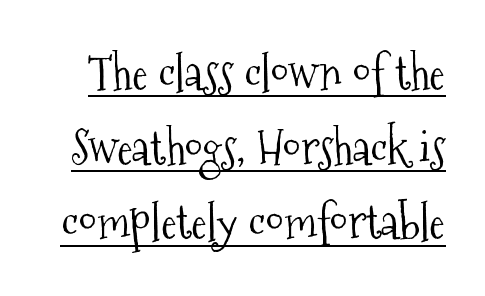
Q: Is the text bold? A: No.
Q: Is the text italic (slanted)? A: No, it is upright.
Q: Is the typeface a serif or a sans-serif typeface? A: Serif.
Q: Is the text underlined? A: Yes.
Q: Is the spacing between letters normal or unusually wide? A: Normal.
Q: Is the spacing between lines tight, normal or loose? A: Normal.
Q: Width (condensed, normal, or wide)? A: Condensed.
Q: Stroke contrast? A: Medium.
Q: x-height? A: Medium.
Q: Monospaced? A: No.
